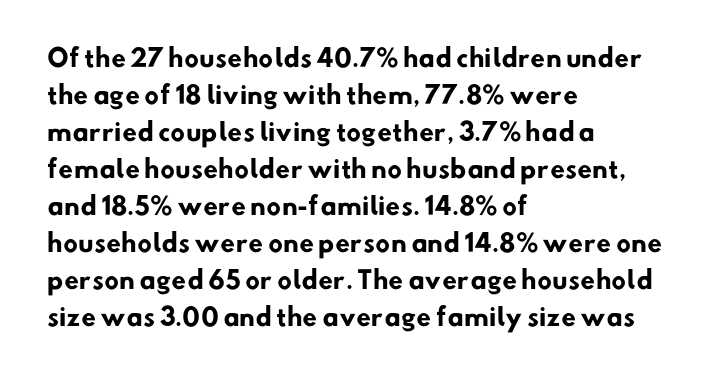
{"bold": "yes", "underline": "no", "align": "left", "line_spacing": "normal", "line_spacing_ratio": 1.54, "letter_spacing": "normal", "letter_spacing_em": 0.0, "glyph_px": 24}
